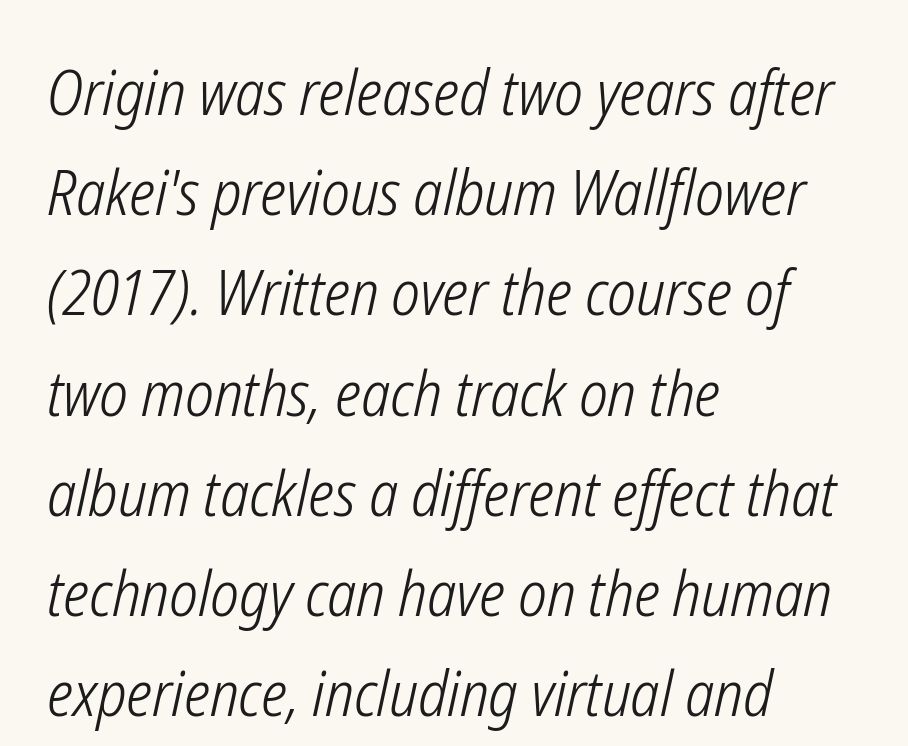
Q: Is the text bold? A: No.
Q: Is the text italic (slanted)? A: Yes, it leans right by about 12 degrees.
Q: Is the text underlined? A: No.
Q: How is the paragraph aligned? A: Left-aligned.
Q: Is the spacing between letters normal or unusually wide? A: Normal.
Q: Is the spacing between lines tight, normal or loose? A: Normal.
Q: Width (condensed, normal, or wide)? A: Condensed.
Q: Stroke contrast? A: Low.
Q: x-height? A: Medium.
Q: Monospaced? A: No.
